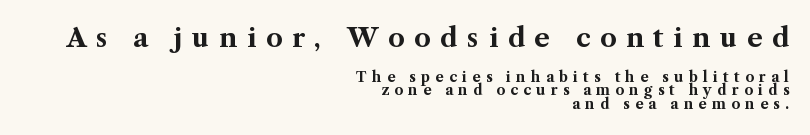
When letters stand straight like this, we call the style roman or upright. Underlining? Definitely not there. One glance says dense: line gaps are narrower than usual. Characters follow at a spacing far wider than the type designer built in. These lines carry a lot of weight — the face is fully bold.
